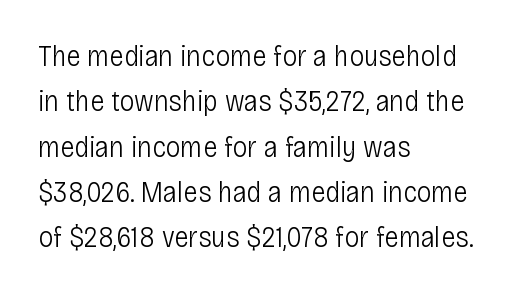
Notice how the stems are strictly vertical — no italics here. Beneath every word, the page is bare. The face used here is proportionally spaced, like ordinary book or web type. How are the letters spaced? Ordinarily, with no added tracking.
